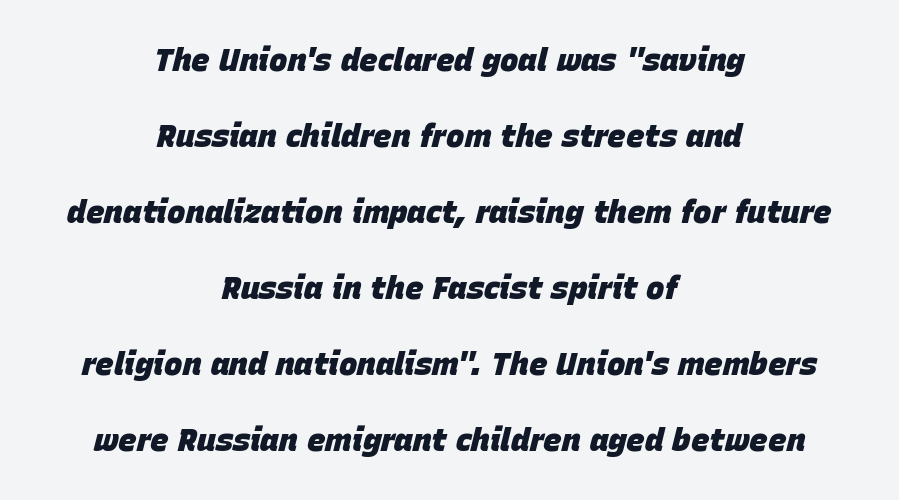
The specimen reads as italic at a glance. Widely set lines give the paragraph a tall, airy silhouette. On the weight axis this lands at bold, roughly 700. Spacing verdict: proportional, widths tailored to each character.
